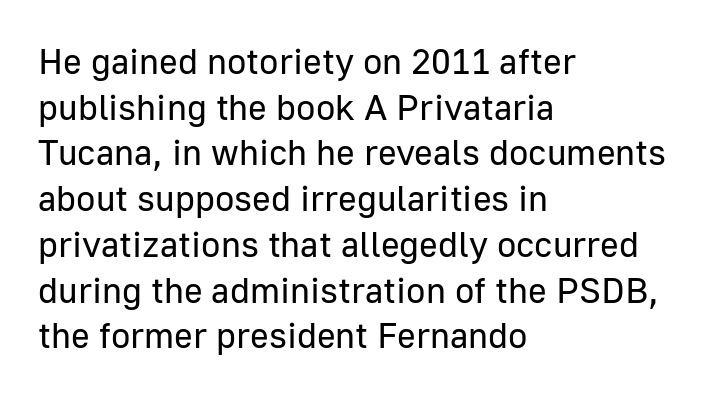
The image shows 36 px regular-weight sans-serif type, upright; set left-aligned, normal line spacing (1.27x), normal letter spacing, not underlined; low stroke contrast and a medium x-height.
